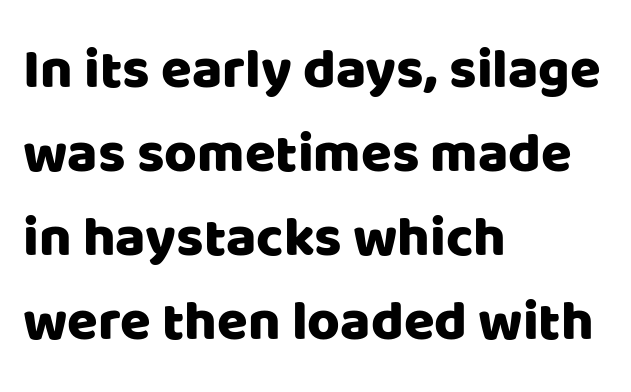
Q: Is the text italic (slanted)? A: No, it is upright.
Q: Is the typeface a serif or a sans-serif typeface? A: Sans-serif.
Q: Is the text underlined? A: No.
Q: How is the paragraph aligned? A: Left-aligned.
Q: Is the spacing between letters normal or unusually wide? A: Normal.
Q: Is the spacing between lines tight, normal or loose? A: Normal.
Q: Width (condensed, normal, or wide)? A: Normal.
Q: Stroke contrast? A: Low.
Q: x-height? A: Large.
Q: Monospaced? A: No.
